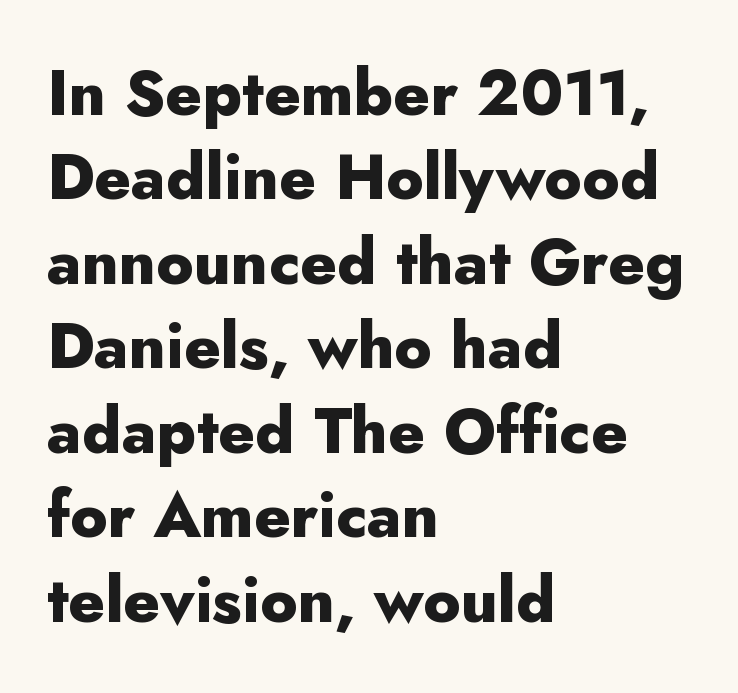
Q: Is the text bold? A: Yes.
Q: Is the text italic (slanted)? A: No, it is upright.
Q: Is the typeface a serif or a sans-serif typeface? A: Sans-serif.
Q: Is the text underlined? A: No.
Q: How is the paragraph aligned? A: Left-aligned.
Q: Is the spacing between letters normal or unusually wide? A: Normal.
Q: Is the spacing between lines tight, normal or loose? A: Normal.
Q: Width (condensed, normal, or wide)? A: Normal.
Q: Stroke contrast? A: Low.
Q: x-height? A: Small.
Q: Monospaced? A: No.
